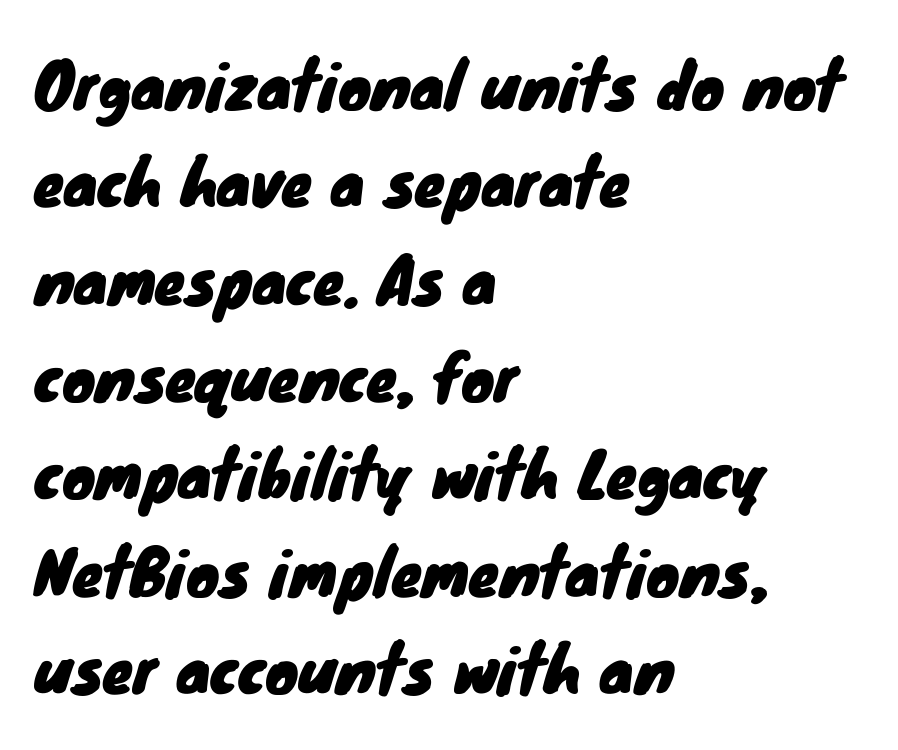
{"serif": "no", "width": "normal", "stroke_contrast": "low", "x_height": "small", "monospaced": "no", "underline": "no", "align": "left", "line_spacing": "normal", "line_spacing_ratio": 1.57, "letter_spacing": "normal", "letter_spacing_em": 0.0, "glyph_px": 62}
